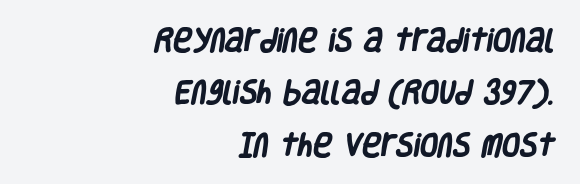
{"bold": "yes", "underline": "no", "align": "right", "line_spacing": "loose", "line_spacing_ratio": 2.01, "letter_spacing": "normal", "letter_spacing_em": 0.0, "glyph_px": 26}
